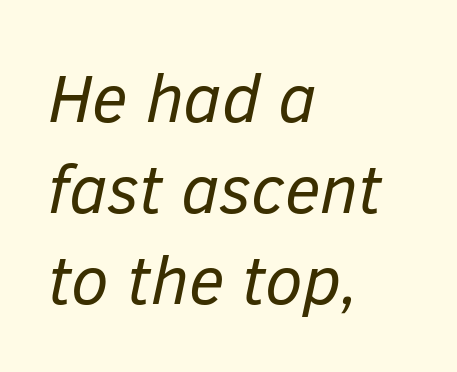
{"italic": "yes", "lean": "right", "slant_degrees": 12, "bold": "no", "weight": "regular", "width": "normal", "stroke_contrast": "low", "x_height": "medium", "monospaced": "no", "underline": "no", "align": "left", "line_spacing": "normal", "line_spacing_ratio": 1.34, "letter_spacing": "normal", "letter_spacing_em": 0.0, "glyph_px": 68}
